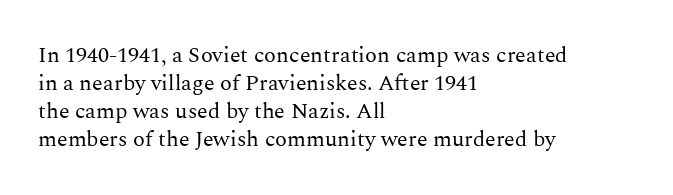
The image shows 22 px text type, upright; set left-aligned, normal line spacing (1.27x), normal letter spacing, not underlined.
